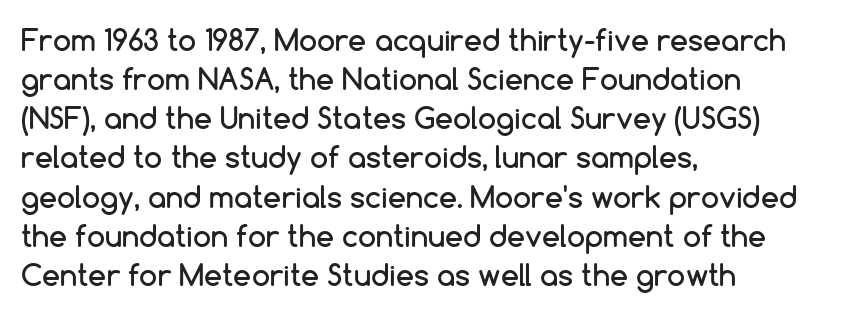
The image shows 29 px sans-serif type, upright; set left-aligned, normal line spacing (1.35x), normal letter spacing, not underlined; low stroke contrast and a medium x-height.
